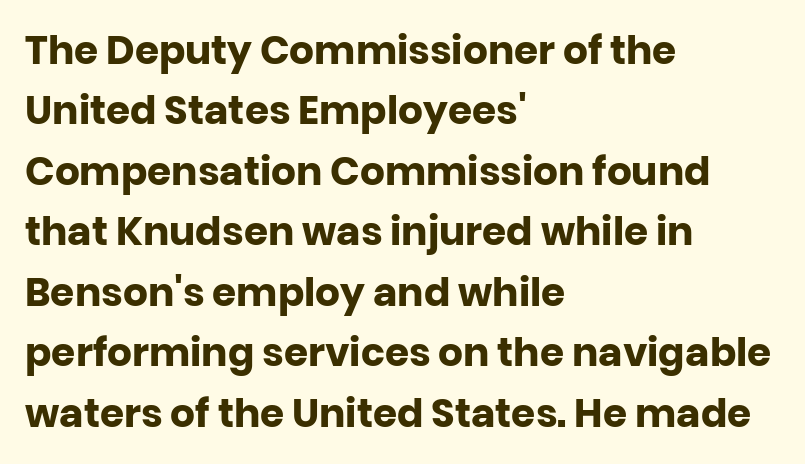
All the whitespace from short lines collects on the right. The rows are spaced the way most documents space them. Is this a fixed-width face? No — the glyphs have proportional, varying widths. The font's upright variant was chosen for this text.
